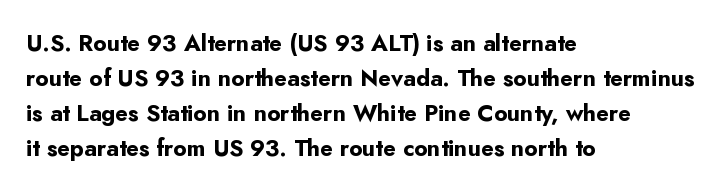
A normal amount of white space separates one row of letters from the next. The lines in this sample share a left origin and differ only in where they stop. Characters follow at the spacing the type designer built in. In terms of weight, the rendering is a true, heavy bold.
